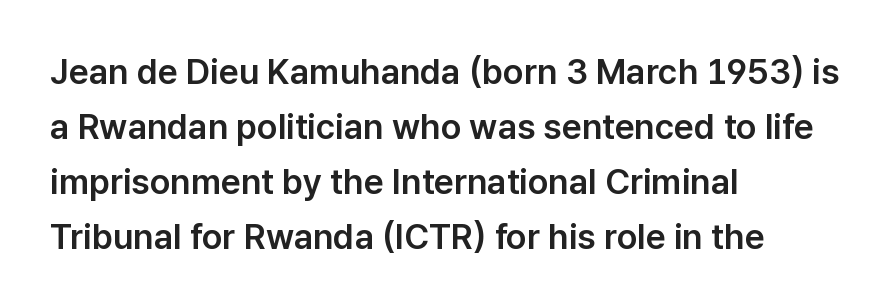
The image shows 35 px sans-serif type, upright; set left-aligned, normal line spacing (1.57x), normal letter spacing, not underlined; low stroke contrast and a medium x-height.
